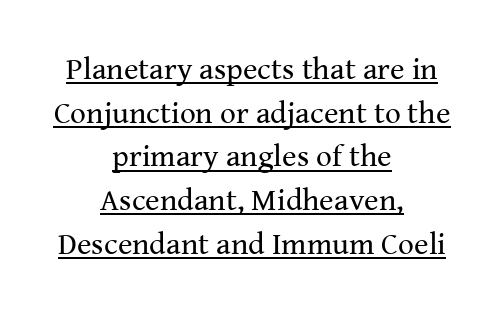
The image shows 31 px regular-weight serif type, upright; set centered, normal line spacing (1.41x), normal letter spacing, underlined; medium stroke contrast and a medium x-height.
